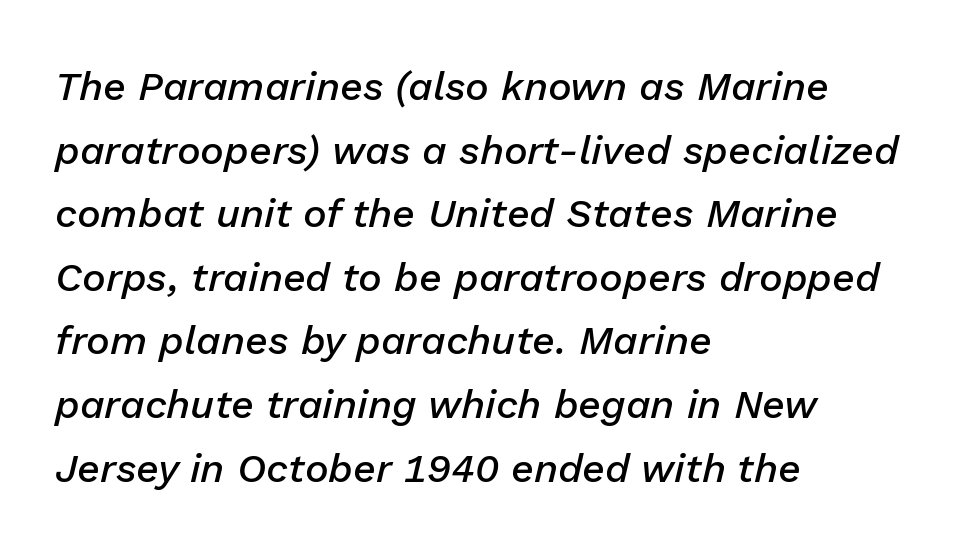
The image shows 40 px semibold type, italic (leaning right); set left-aligned, normal line spacing (1.59x), normal letter spacing, not underlined; low stroke contrast and a medium x-height.
